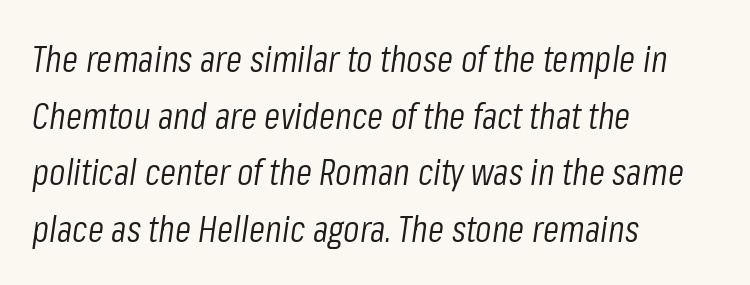
{"italic": "yes", "lean": "right", "slant_degrees": 8, "bold": "no", "weight": "light", "width": "condensed", "stroke_contrast": "low", "x_height": "medium", "monospaced": "no", "underline": "no", "align": "left", "line_spacing": "normal", "line_spacing_ratio": 1.53, "letter_spacing": "normal", "letter_spacing_em": 0.0, "glyph_px": 37}
